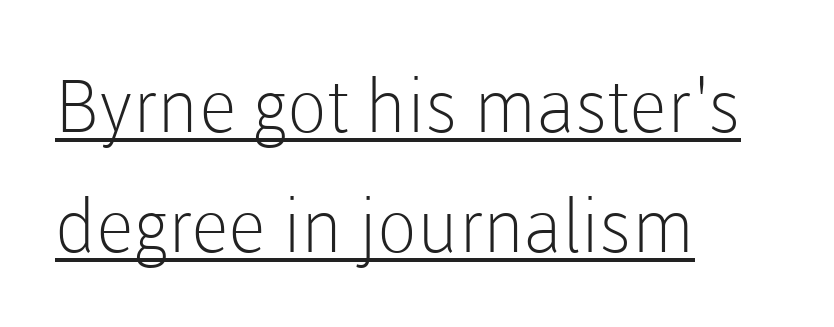
The image shows 73 px light sans-serif type, upright; set left-aligned, normal line spacing (1.64x), normal letter spacing, underlined; low stroke contrast and a medium x-height.
